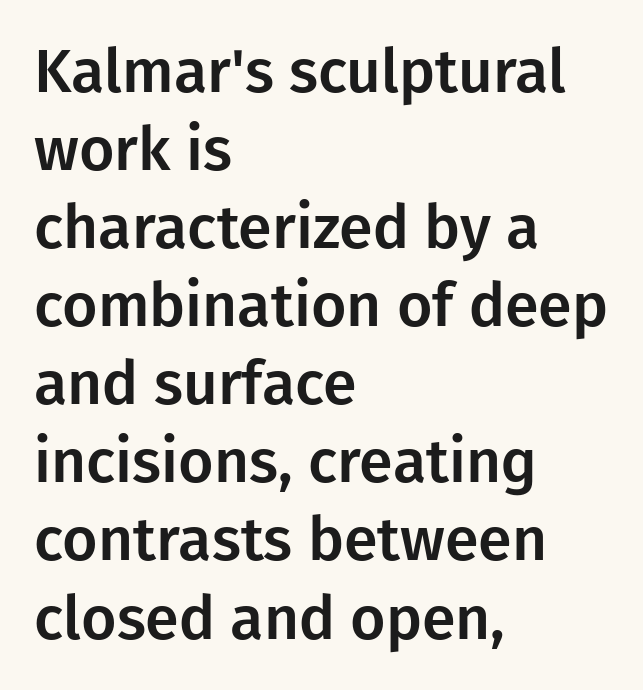
The image shows 61 px sans-serif type, upright; set left-aligned, normal line spacing (1.28x), normal letter spacing, not underlined; low stroke contrast and a medium x-height.
